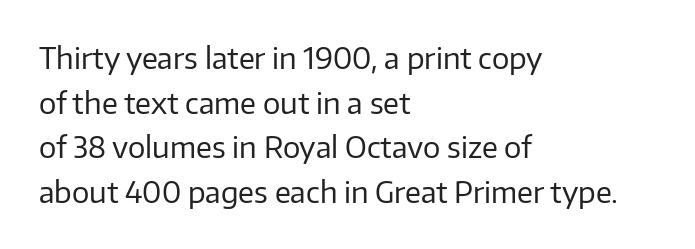
You could not count columns in this text — the font is proportionally spaced. The space directly below the letters is spotless. Compared with a centered layout, this one pins lines to the left instead. The font family rendered here belongs to the sans-serif group.
